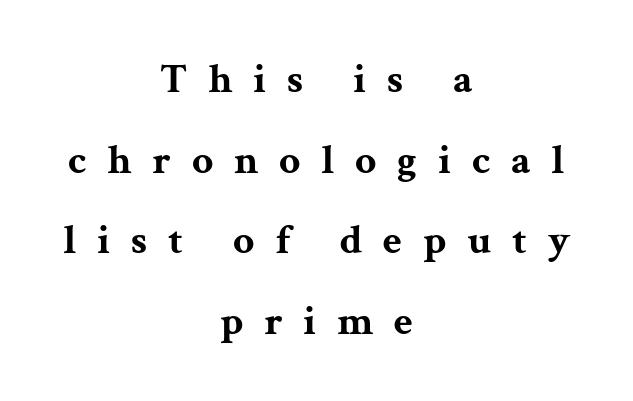
{"serif": "yes", "italic": "no", "bold": "yes", "weight": "bold", "width": "wide", "stroke_contrast": "medium", "x_height": "medium", "monospaced": "no", "underline": "no", "align": "center", "line_spacing": "loose", "line_spacing_ratio": 1.92, "letter_spacing": "wide", "letter_spacing_em": 0.49, "glyph_px": 42}
